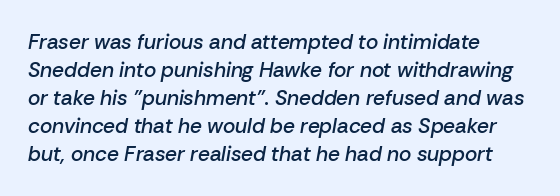
{"italic": "yes", "lean": "right", "slant_degrees": 10, "bold": "semi", "underline": "no", "align": "left", "line_spacing": "normal", "line_spacing_ratio": 1.33, "letter_spacing": "normal", "letter_spacing_em": 0.0, "glyph_px": 21}
